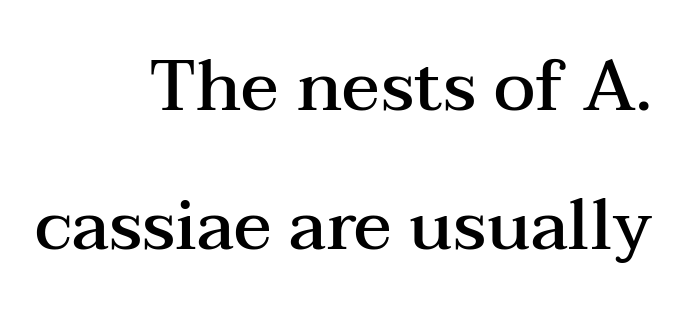
{"serif": "yes", "italic": "no", "bold": "semi", "weight": "semibold", "width": "wide", "stroke_contrast": "medium", "x_height": "medium", "monospaced": "no", "underline": "no", "align": "right", "line_spacing": "loose", "line_spacing_ratio": 1.99, "letter_spacing": "normal", "letter_spacing_em": 0.0, "glyph_px": 70}
